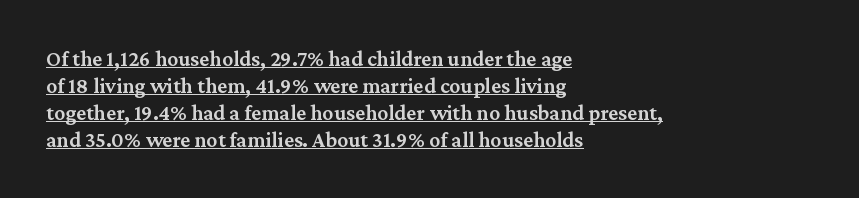
The image shows 22 px text type, upright; set left-aligned, line spacing 1.22x, normal letter spacing, underlined.
